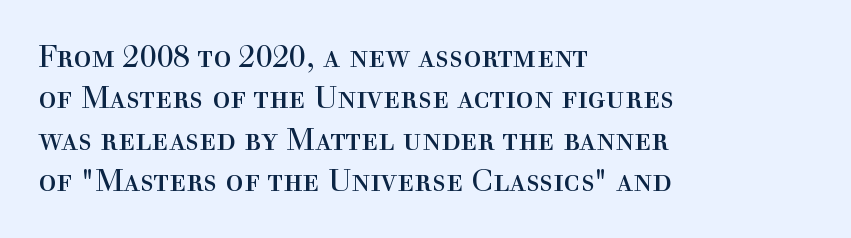
Serifs: yes, visible at the terminals of the letterforms. Regarding leading, the lines here are spaced in the standard way. The cut favours lightness, reaching ordinary text weight at its darkest. Rule under the text: the space is simply empty.
